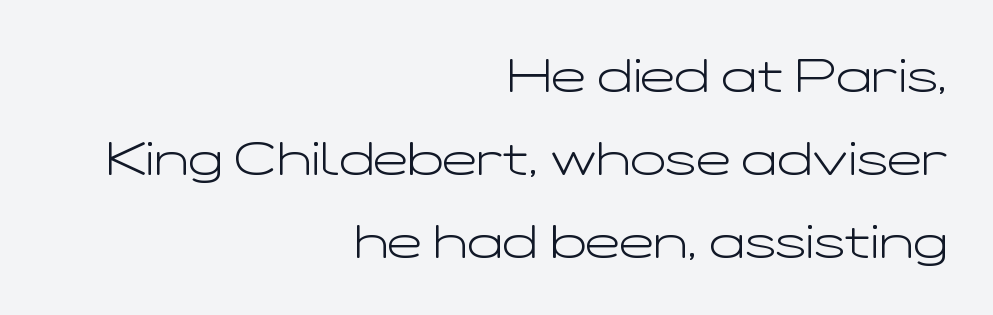
Q: Is the text bold? A: No.
Q: Is the text italic (slanted)? A: No, it is upright.
Q: Is the typeface a serif or a sans-serif typeface? A: Sans-serif.
Q: Is the text underlined? A: No.
Q: How is the paragraph aligned? A: Right-aligned.
Q: Is the spacing between letters normal or unusually wide? A: Normal.
Q: Width (condensed, normal, or wide)? A: Wide.
Q: Stroke contrast? A: Low.
Q: x-height? A: Medium.
Q: Monospaced? A: No.
